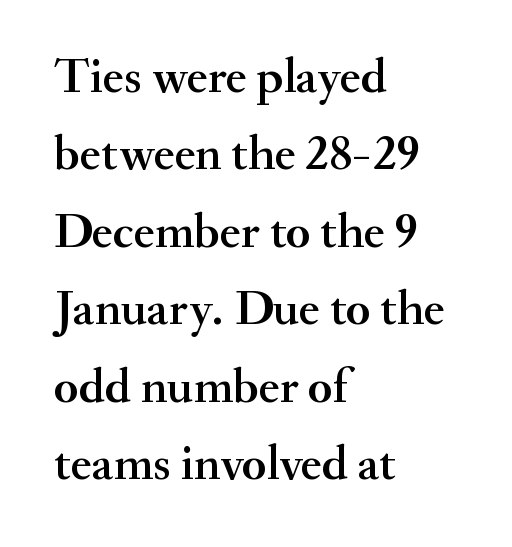
Q: Is the text italic (slanted)? A: No, it is upright.
Q: Is the typeface a serif or a sans-serif typeface? A: Serif.
Q: Is the text underlined? A: No.
Q: How is the paragraph aligned? A: Left-aligned.
Q: Is the spacing between letters normal or unusually wide? A: Normal.
Q: Is the spacing between lines tight, normal or loose? A: Normal.
Q: Width (condensed, normal, or wide)? A: Normal.
Q: Stroke contrast? A: Medium.
Q: x-height? A: Small.
Q: Monospaced? A: No.
